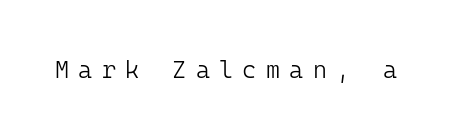
The cut favours lightness, reaching ordinary text weight at its darkest. This is roman type, the default non-slanted kind. Honestly, there is no underline to notice here at all. There is plenty of visible air inserted between adjacent glyphs.
